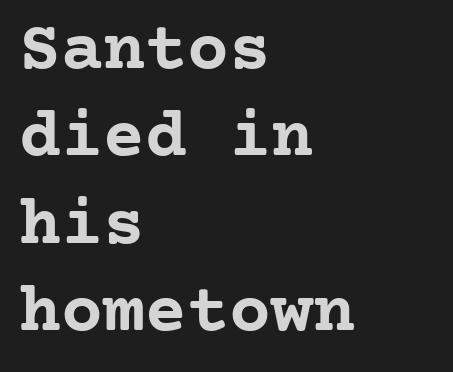
{"serif": "yes", "italic": "no", "bold": "yes", "weight": "semibold", "width": "normal", "stroke_contrast": "low", "x_height": "medium", "monospaced": "yes", "underline": "no", "align": "left", "line_spacing": "normal", "line_spacing_ratio": 1.25, "letter_spacing": "normal", "letter_spacing_em": 0.0, "glyph_px": 70}
